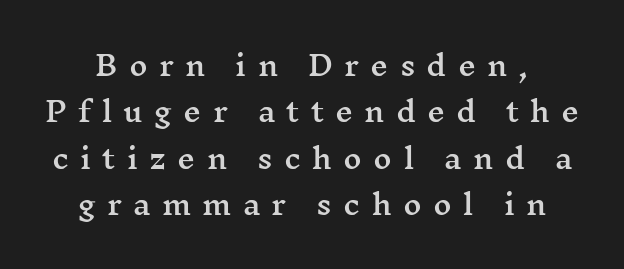
{"serif": "yes", "italic": "no", "width": "wide", "stroke_contrast": "medium", "x_height": "medium", "monospaced": "no", "underline": "no", "align": "center", "line_spacing": "normal", "line_spacing_ratio": 1.66, "letter_spacing": "wide", "letter_spacing_em": 0.4, "glyph_px": 28}
